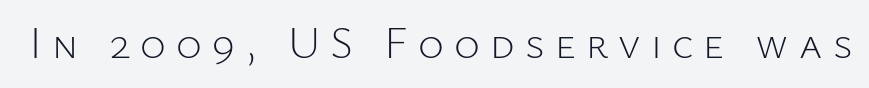
{"serif": "no", "italic": "no", "bold": "no", "weight": "light", "width": "normal", "stroke_contrast": "low", "x_height": "medium", "monospaced": "no", "underline": "no", "letter_spacing": "wide", "letter_spacing_em": 0.23, "glyph_px": 44}
